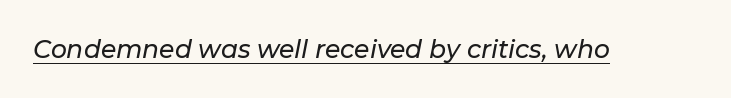
Q: Is the text italic (slanted)? A: Yes, it leans right by about 11 degrees.
Q: Is the text underlined? A: Yes.
Q: Is the spacing between letters normal or unusually wide? A: Normal.
